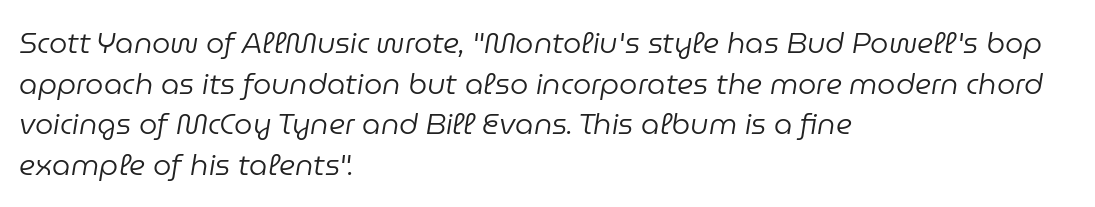
{"italic": "yes", "lean": "right", "slant_degrees": 9, "bold": "no", "weight": "regular", "width": "normal", "stroke_contrast": "low", "x_height": "medium", "monospaced": "no", "underline": "no", "align": "left", "line_spacing": "normal", "line_spacing_ratio": 1.4, "letter_spacing": "normal", "letter_spacing_em": 0.0, "glyph_px": 29}
